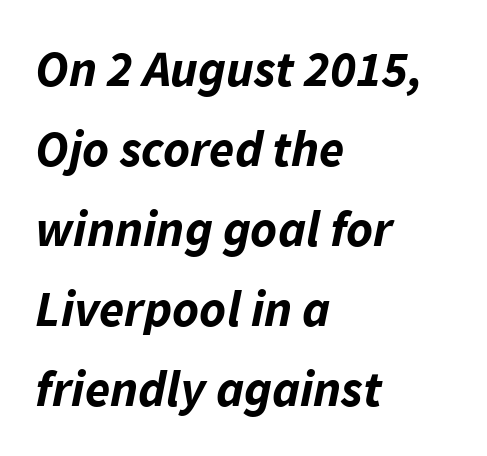
{"italic": "yes", "lean": "right", "slant_degrees": 11, "bold": "yes", "weight": "bold", "width": "normal", "stroke_contrast": "low", "x_height": "medium", "monospaced": "no", "underline": "no", "align": "left", "line_spacing": "normal", "line_spacing_ratio": 1.57, "letter_spacing": "normal", "letter_spacing_em": 0.0, "glyph_px": 51}
